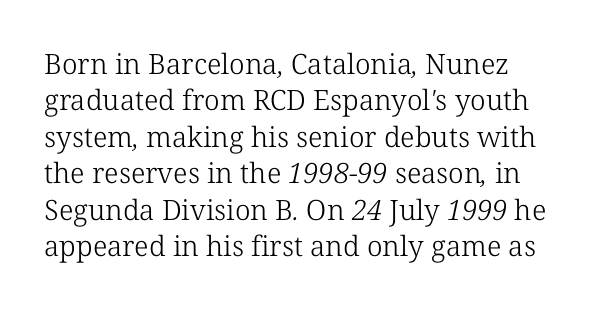
Glyph-to-glyph distance matches everyday printed text. Decoration check: the copy has no underline. To sum up the face: it has serifs. Think standard paragraph weight, or any step lighter than that. Is there much room between lines? A standard amount, neither cramped nor airy.
